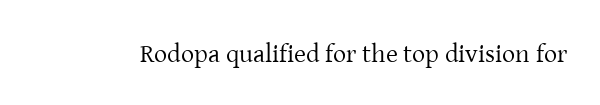
Q: Is the text bold? A: No.
Q: Is the text italic (slanted)? A: No, it is upright.
Q: Is the text underlined? A: No.
Q: Is the spacing between letters normal or unusually wide? A: Normal.
